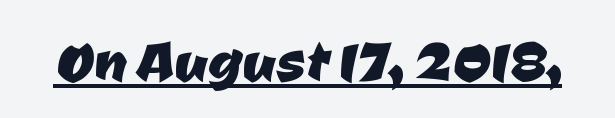
Q: Is the typeface a serif or a sans-serif typeface? A: Sans-serif.
Q: Is the text underlined? A: Yes.
Q: Is the spacing between letters normal or unusually wide? A: Normal.
Q: Width (condensed, normal, or wide)? A: Normal.
Q: Stroke contrast? A: Low.
Q: x-height? A: Medium.
Q: Monospaced? A: No.
